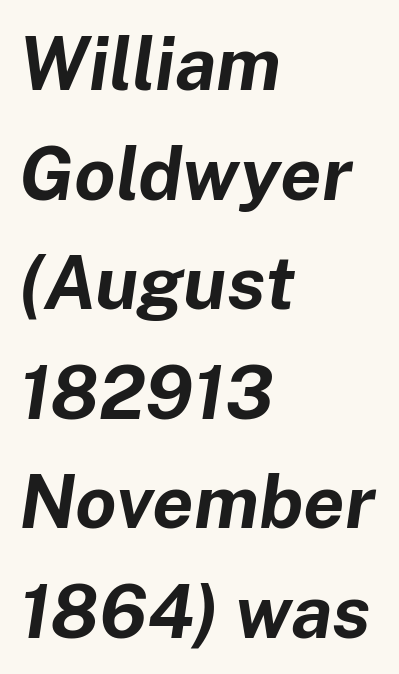
The image shows 74 px bold type, italic (leaning right); set left-aligned, normal line spacing (1.48x), normal letter spacing, not underlined; low stroke contrast and a medium x-height.
